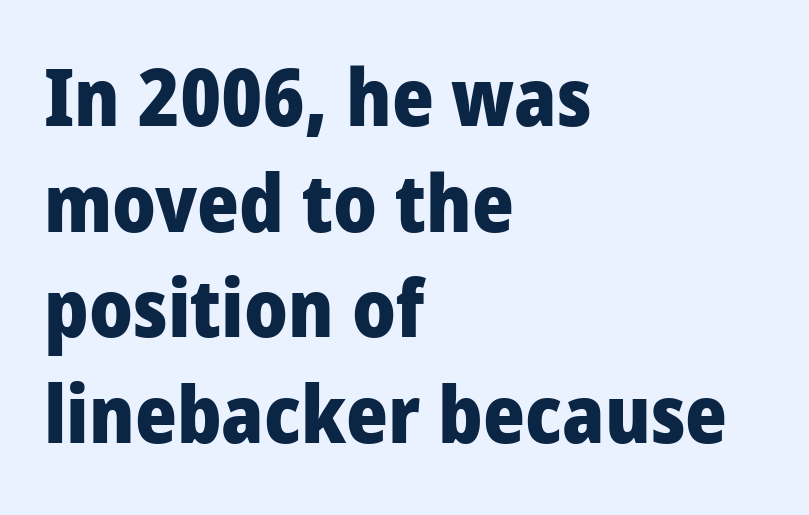
{"serif": "no", "italic": "no", "bold": "yes", "weight": "heavy", "width": "condensed", "stroke_contrast": "low", "x_height": "large", "monospaced": "no", "underline": "no", "align": "left", "line_spacing": "normal", "line_spacing_ratio": 1.32, "letter_spacing": "normal", "letter_spacing_em": 0.0, "glyph_px": 80}
